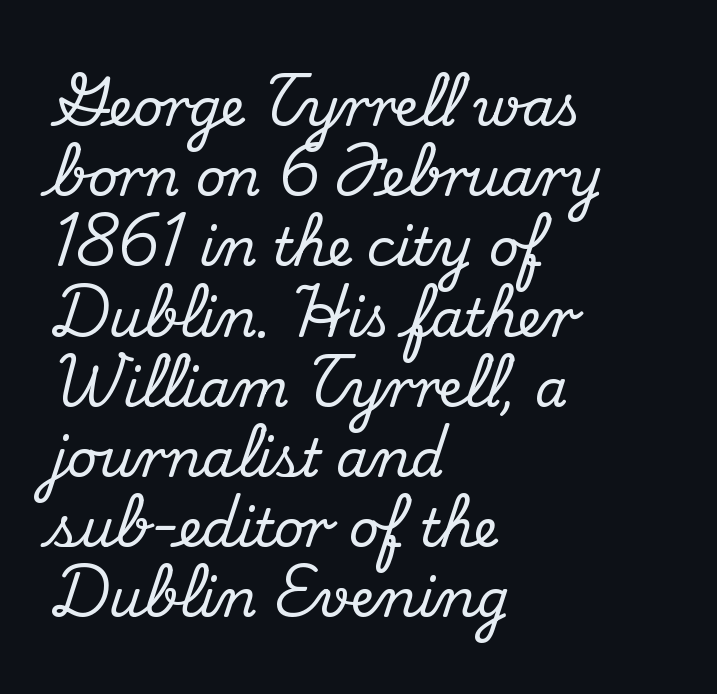
The image shows 52 px serif type; set left-aligned, normal line spacing (1.35x), normal letter spacing, not underlined; medium stroke contrast and a small x-height.
